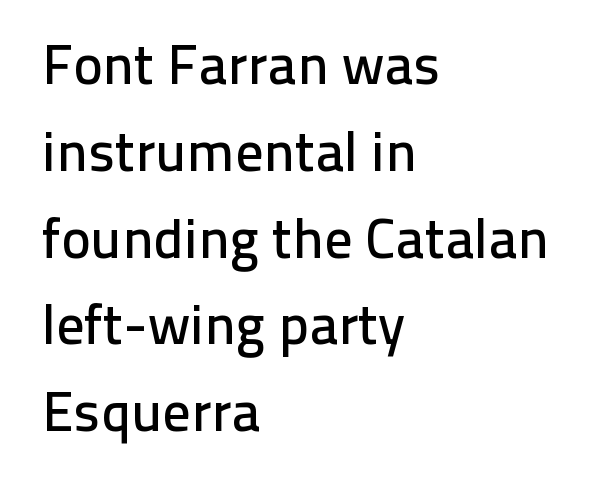
The image shows 56 px sans-serif type, upright; set left-aligned, normal line spacing (1.55x), normal letter spacing, not underlined; low stroke contrast and a medium x-height.
